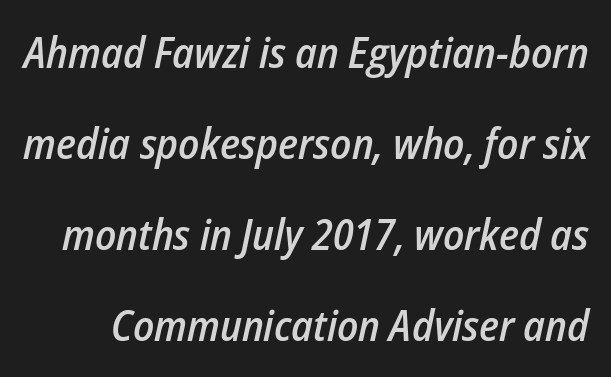
When letters slant like this, we call the style italic. Successive baselines arrive slowly, with a big drop between each. This rendering leaves character spacing at its baseline value. Bare-footed words on every line.
